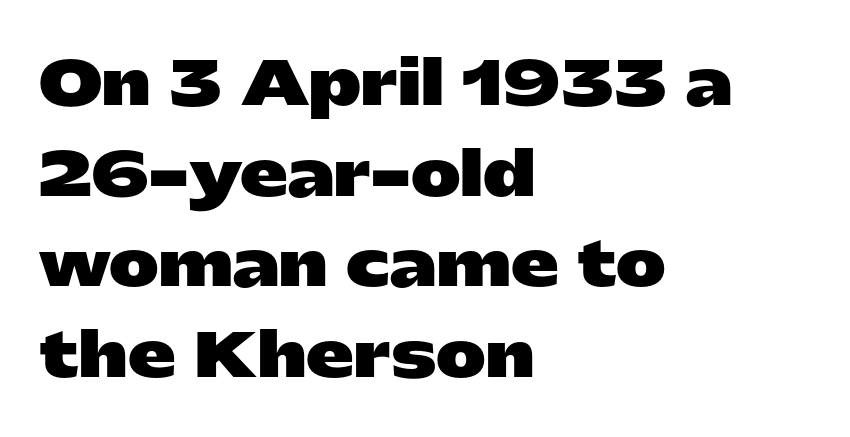
The face used here has the dense, thick strokes of a bold. One glance says typical: line gaps are just what's usual. The lettering holds an erect, upright posture throughout. Letters rest on an invisible, unmarked baseline. There is no visible air inserted between adjacent glyphs.
